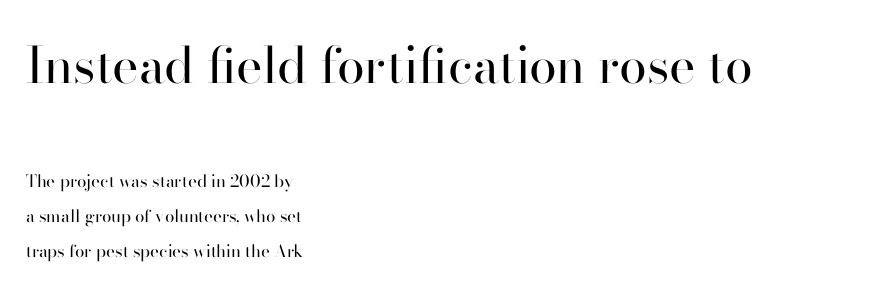
{"serif": "yes", "italic": "no", "bold": "no", "weight": "regular", "width": "normal", "stroke_contrast": "high", "x_height": "small", "monospaced": "no", "underline": "no", "align": "left", "line_spacing": "loose", "line_spacing_ratio": 2.03, "letter_spacing": "normal", "letter_spacing_em": 0.0, "larger_block": "first", "size_ratio": 2.94, "glyph_px": 50}
